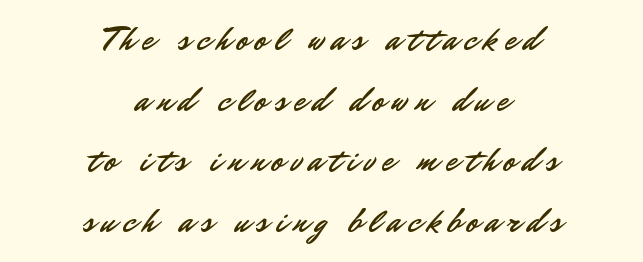
{"serif": "no", "width": "normal", "stroke_contrast": "low", "x_height": "small", "monospaced": "no", "underline": "no", "align": "center", "line_spacing_ratio": 1.84, "letter_spacing": "wide", "letter_spacing_em": 0.23, "glyph_px": 33}
